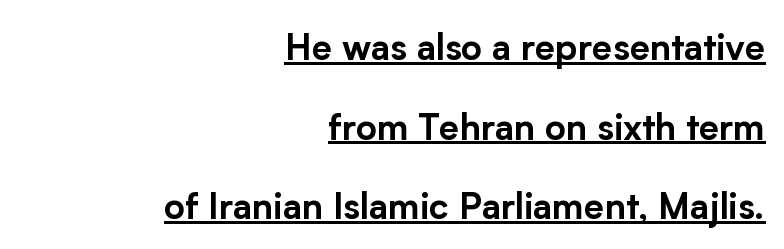
Q: Is the text italic (slanted)? A: No, it is upright.
Q: Is the typeface a serif or a sans-serif typeface? A: Sans-serif.
Q: Is the text underlined? A: Yes.
Q: How is the paragraph aligned? A: Right-aligned.
Q: Is the spacing between letters normal or unusually wide? A: Normal.
Q: Is the spacing between lines tight, normal or loose? A: Loose.
Q: Width (condensed, normal, or wide)? A: Normal.
Q: Stroke contrast? A: Low.
Q: x-height? A: Medium.
Q: Monospaced? A: No.
